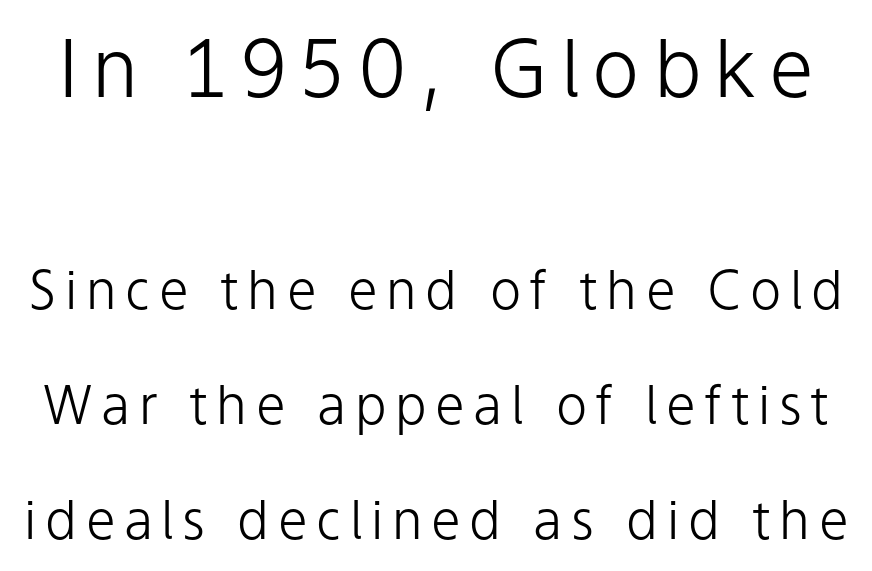
{"serif": "no", "italic": "no", "bold": "no", "weight": "light", "width": "normal", "stroke_contrast": "low", "x_height": "medium", "monospaced": "no", "underline": "no", "line_spacing": "loose", "line_spacing_ratio": 2.17, "larger_block": "first", "size_ratio": 1.51, "glyph_px": 80}
